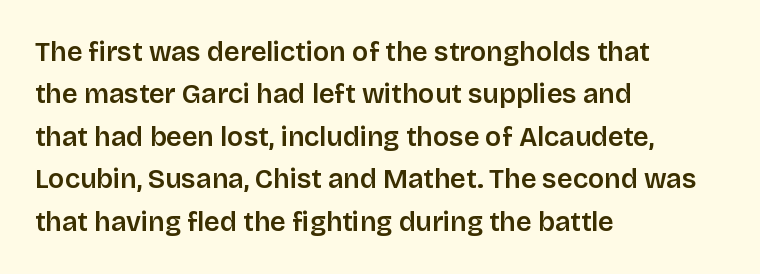
The image shows 27 px text type, upright; set left-aligned, normal line spacing (1.57x), normal letter spacing, not underlined.
